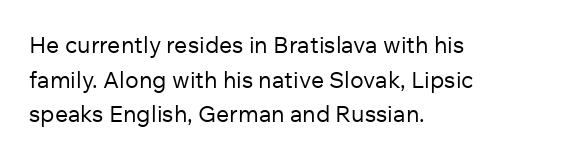
Q: Is the text bold? A: No.
Q: Is the text italic (slanted)? A: No, it is upright.
Q: Is the text underlined? A: No.
Q: How is the paragraph aligned? A: Left-aligned.
Q: Is the spacing between letters normal or unusually wide? A: Normal.
Q: Is the spacing between lines tight, normal or loose? A: Normal.
